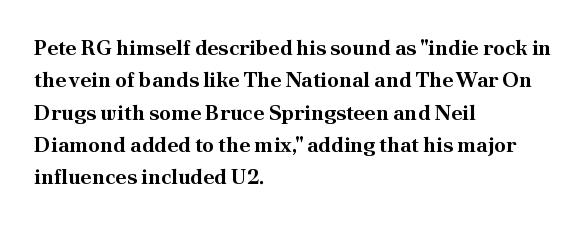
{"italic": "no", "bold": "yes", "underline": "no", "align": "left", "line_spacing": "normal", "line_spacing_ratio": 1.54, "letter_spacing": "normal", "letter_spacing_em": 0.0, "glyph_px": 21}
